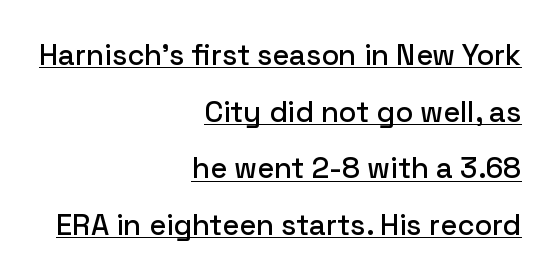
{"serif": "no", "italic": "no", "width": "normal", "stroke_contrast": "low", "x_height": "medium", "monospaced": "no", "underline": "yes", "align": "right", "line_spacing": "loose", "line_spacing_ratio": 1.95, "letter_spacing": "normal", "letter_spacing_em": 0.0, "glyph_px": 29}
